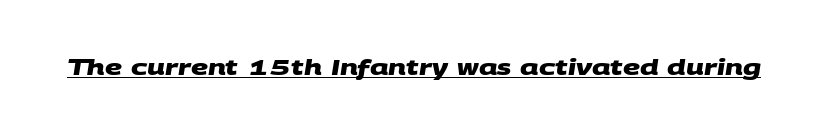
{"bold": "yes", "underline": "yes", "letter_spacing": "normal", "letter_spacing_em": 0.0, "glyph_px": 21}
